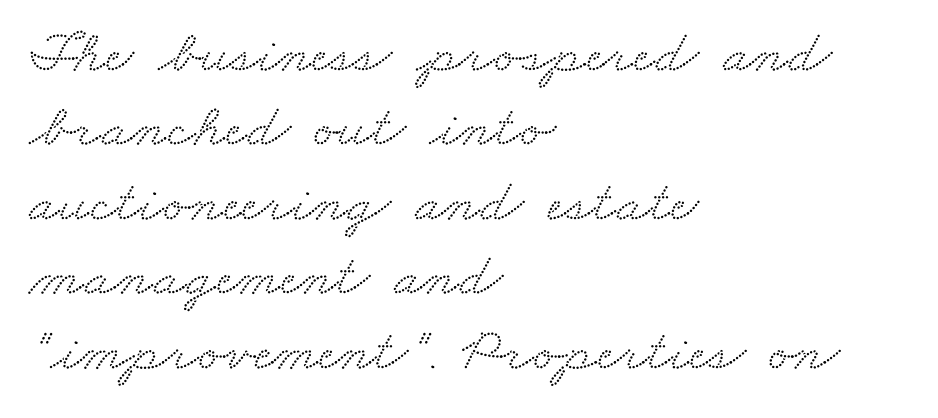
{"serif": "yes", "width": "wide", "stroke_contrast": "medium", "x_height": "small", "monospaced": "no", "underline": "no", "align": "left", "line_spacing_ratio": 1.22, "letter_spacing": "normal", "letter_spacing_em": 0.0, "glyph_px": 61}
